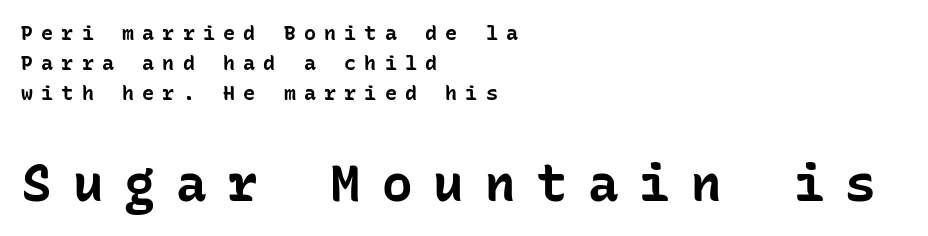
Q: Is the text bold? A: Yes.
Q: Is the text italic (slanted)? A: No, it is upright.
Q: Is the typeface a serif or a sans-serif typeface? A: Sans-serif.
Q: Is the text underlined? A: No.
Q: How is the paragraph aligned? A: Left-aligned.
Q: Is the spacing between letters normal or unusually wide? A: Unusually wide.
Q: Is the spacing between lines tight, normal or loose? A: Normal.
Q: Which block of text is set in a larger size, the first (top) or the second (bottom)? A: The second (bottom) one.
Q: Width (condensed, normal, or wide)? A: Normal.
Q: Stroke contrast? A: Low.
Q: x-height? A: Medium.
Q: Monospaced? A: Yes.
